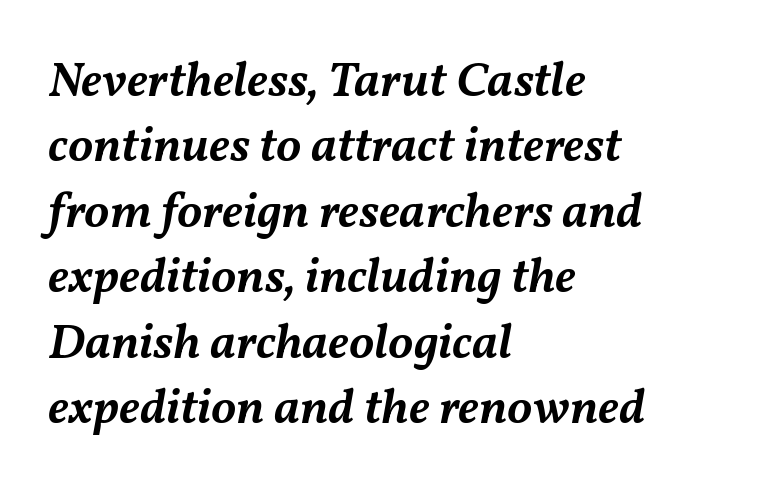
Check under the words: just untouched page. I'd describe the lettering as semibold — firm but not a full bold. Spacing verdict: proportional, widths tailored to each character. Short note: letters normally spaced. The passage shown stacks its lines at a standard gap.
